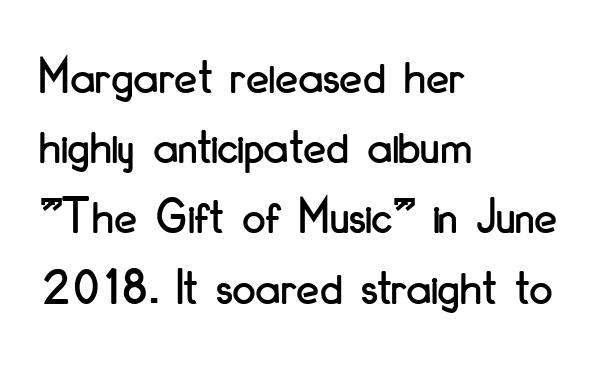
Q: Is the text italic (slanted)? A: No, it is upright.
Q: Is the typeface a serif or a sans-serif typeface? A: Sans-serif.
Q: Is the text underlined? A: No.
Q: How is the paragraph aligned? A: Left-aligned.
Q: Is the spacing between letters normal or unusually wide? A: Normal.
Q: Is the spacing between lines tight, normal or loose? A: Normal.
Q: Width (condensed, normal, or wide)? A: Condensed.
Q: Stroke contrast? A: Low.
Q: x-height? A: Small.
Q: Monospaced? A: No.
